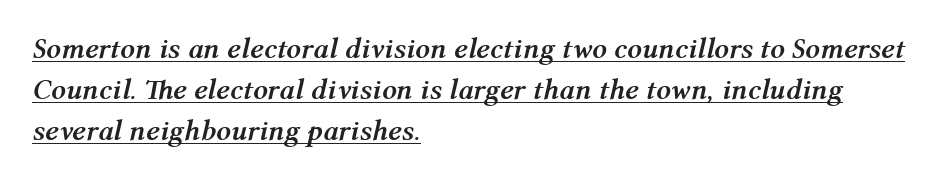
Q: Is the text bold? A: Yes.
Q: Is the text italic (slanted)? A: Yes, it leans right by about 12 degrees.
Q: Is the text underlined? A: Yes.
Q: How is the paragraph aligned? A: Left-aligned.
Q: Is the spacing between letters normal or unusually wide? A: Normal.
Q: Is the spacing between lines tight, normal or loose? A: Normal.
Q: Width (condensed, normal, or wide)? A: Normal.
Q: Stroke contrast? A: Medium.
Q: x-height? A: Medium.
Q: Monospaced? A: No.
